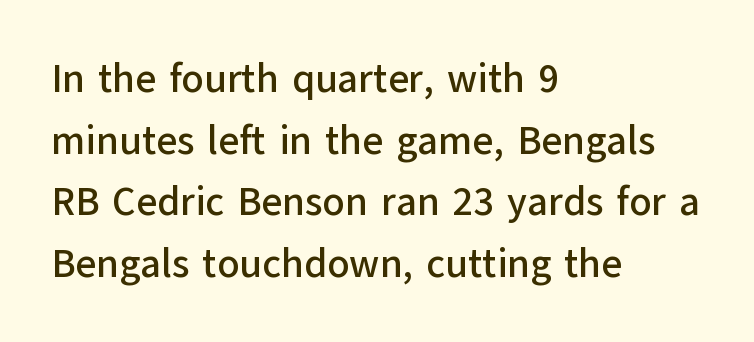
{"serif": "no", "italic": "no", "width": "normal", "stroke_contrast": "low", "x_height": "medium", "monospaced": "no", "underline": "no", "align": "left", "line_spacing": "normal", "line_spacing_ratio": 1.54, "letter_spacing": "normal", "letter_spacing_em": 0.0, "glyph_px": 40}
